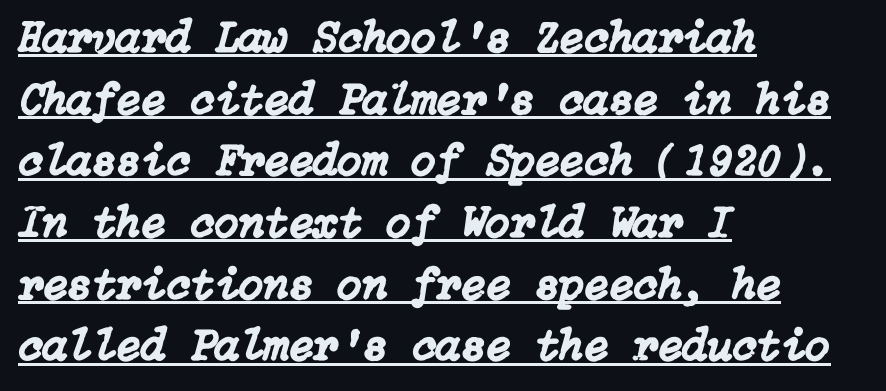
{"italic": "yes", "lean": "right", "slant_degrees": 15, "width": "normal", "stroke_contrast": "low", "x_height": "medium", "underline": "yes", "align": "left", "line_spacing": "normal", "line_spacing_ratio": 1.37, "letter_spacing": "normal", "letter_spacing_em": 0.0, "glyph_px": 45}
